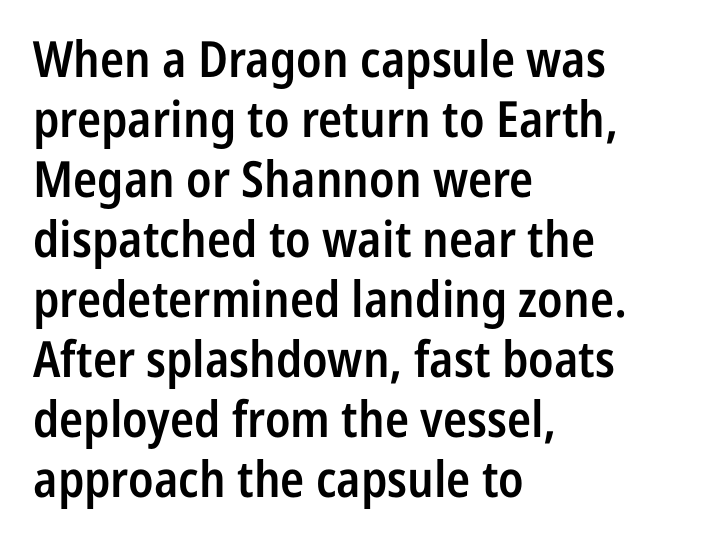
{"serif": "no", "italic": "no", "bold": "semi", "weight": "semibold", "width": "condensed", "stroke_contrast": "low", "x_height": "medium", "monospaced": "no", "underline": "no", "align": "left", "line_spacing_ratio": 1.2, "letter_spacing": "normal", "letter_spacing_em": 0.0, "glyph_px": 50}
